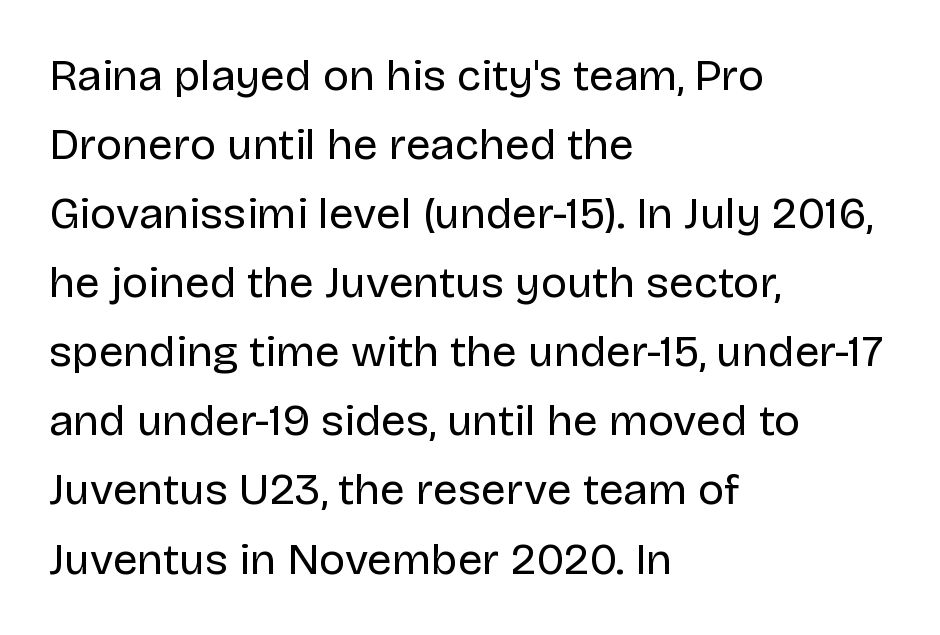
Q: Is the text bold? A: No.
Q: Is the text italic (slanted)? A: No, it is upright.
Q: Is the typeface a serif or a sans-serif typeface? A: Sans-serif.
Q: Is the text underlined? A: No.
Q: How is the paragraph aligned? A: Left-aligned.
Q: Is the spacing between letters normal or unusually wide? A: Normal.
Q: Is the spacing between lines tight, normal or loose? A: Normal.
Q: Width (condensed, normal, or wide)? A: Normal.
Q: Stroke contrast? A: Low.
Q: x-height? A: Large.
Q: Monospaced? A: No.
